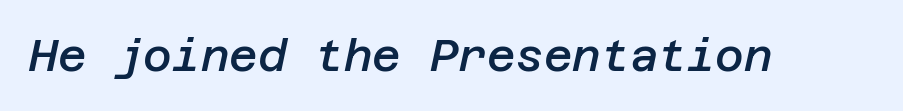
The image shows 44 px semibold type, italic (leaning right); set normal letter spacing, not underlined; low stroke contrast and a large x-height.
